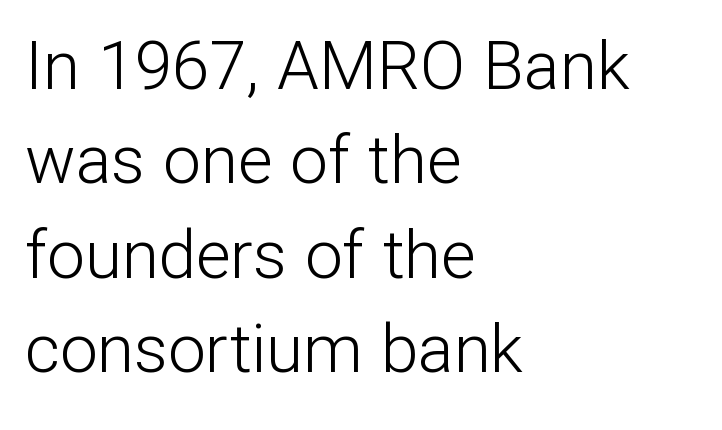
Spacing verdict: proportional, widths tailored to each character. Nobody touched the tracking dial on this one. These glyphs show unthickened strokes, regular width or finer. Are there feet on the stems? There aren't — it's a sans. Teacher's note: observe the even left margin — that is flush-left alignment.
